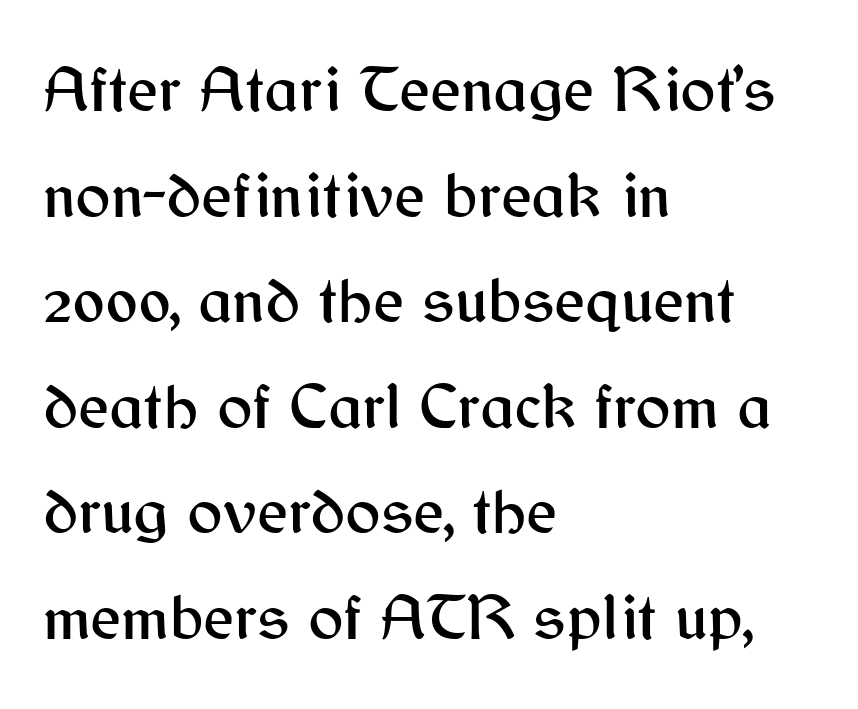
Regular leading. Type without underlining. Short note: letters normally spaced. It's the straight-up-and-down kind of type. You could not count columns in this text — the font is proportionally spaced.
